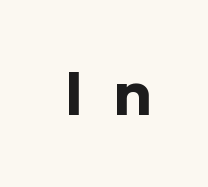
Q: Is the text bold? A: Yes.
Q: Is the text italic (slanted)? A: No, it is upright.
Q: Is the typeface a serif or a sans-serif typeface? A: Sans-serif.
Q: Is the text underlined? A: No.
Q: Is the spacing between letters normal or unusually wide? A: Unusually wide.
Q: Width (condensed, normal, or wide)? A: Normal.
Q: Stroke contrast? A: Low.
Q: x-height? A: Medium.
Q: Monospaced? A: No.
